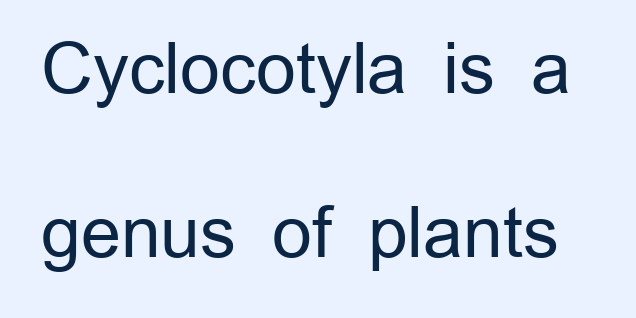
The face used here is proportionally spaced, like ordinary book or web type. When letters stand straight like this, we call the style roman or upright. The space directly below the letters is spotless. Tracking here is standard; glyphs follow each other at the usual distance. The weight tops out at a normal text grade. A typesetter would label this face a sans.
